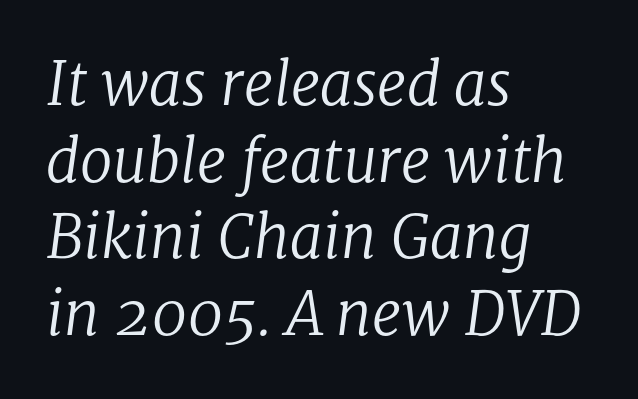
The image shows 59 px regular-weight serif type, italic (leaning right); set left-aligned, normal line spacing (1.3x), normal letter spacing, not underlined; low stroke contrast and a medium x-height.
